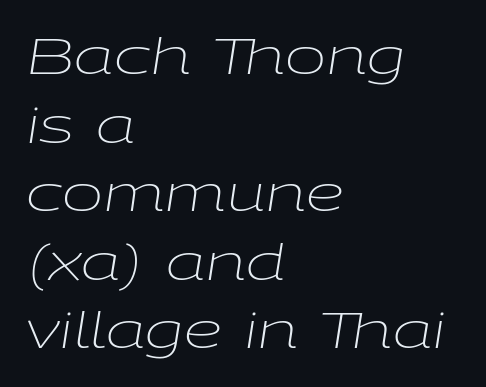
The image shows 49 px light, wide type, italic (leaning right); set left-aligned, normal line spacing (1.4x), normal letter spacing, not underlined; low stroke contrast and a medium x-height.
